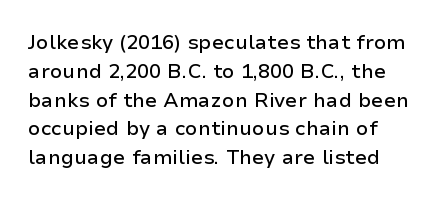
Default kerning and tracking; the words read as compact shapes. The type sits square on the baseline with zero lean. How would I describe the line gaps? Plain and ordinary. The zone under the glyphs is completely vacant. The lines are quadded left.
